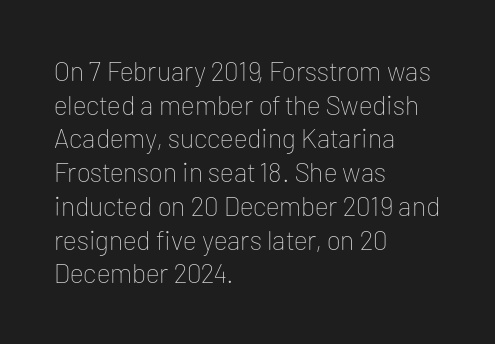
{"italic": "no", "bold": "no", "underline": "no", "align": "left", "line_spacing": "normal", "line_spacing_ratio": 1.25, "letter_spacing": "normal", "letter_spacing_em": 0.0, "glyph_px": 27}
